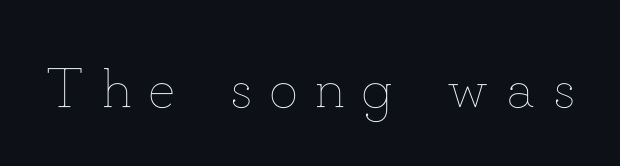
The image shows 56 px thin type, upright; set unusually wide letter spacing (+0.32 em), not underlined; low stroke contrast and a small x-height.
